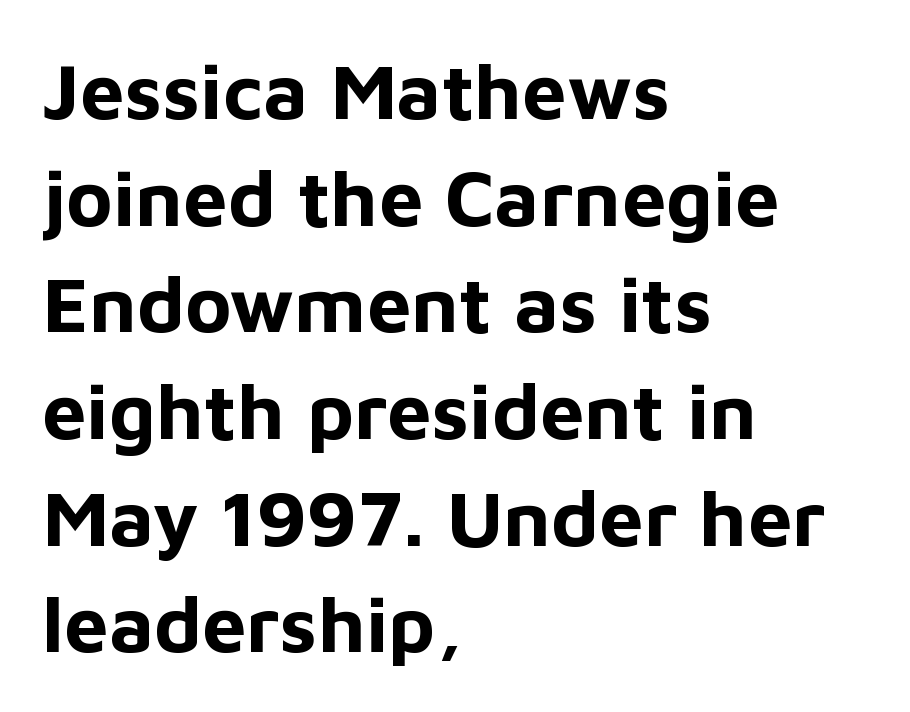
The rendering uses natural spacing where letterforms have individual widths. Characters remain perfectly vertical along every line. The horizontal fit of the characters is conventional and even. Interline gaps are of average width in this sample. Nobody drew a line under any word here.
